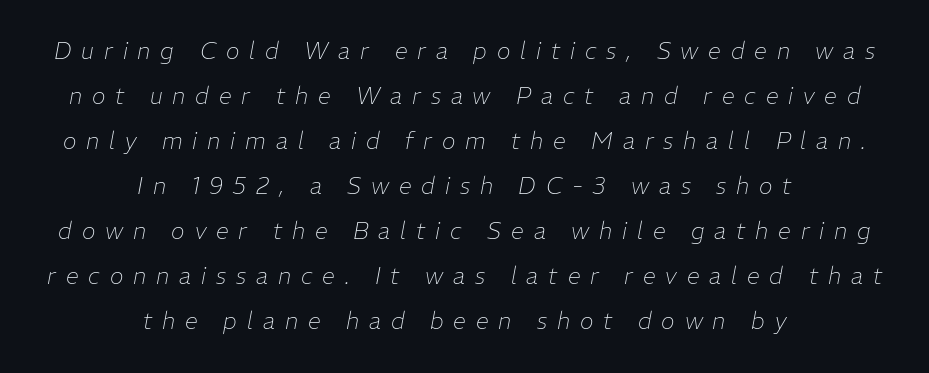
{"italic": "yes", "lean": "right", "slant_degrees": 11, "bold": "no", "underline": "no", "align": "center", "line_spacing": "loose", "line_spacing_ratio": 1.96, "letter_spacing": "wide", "letter_spacing_em": 0.43, "glyph_px": 23}
